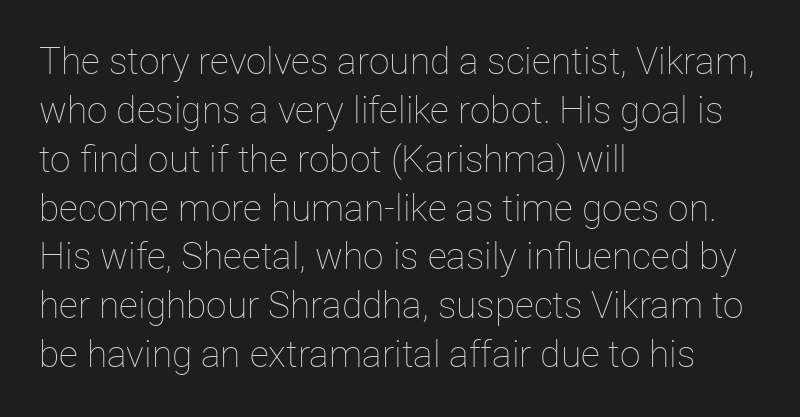
Q: Is the text bold? A: No.
Q: Is the text italic (slanted)? A: No, it is upright.
Q: Is the text underlined? A: No.
Q: How is the paragraph aligned? A: Left-aligned.
Q: Is the spacing between letters normal or unusually wide? A: Normal.
Q: Is the spacing between lines tight, normal or loose? A: Normal.
Q: Width (condensed, normal, or wide)? A: Normal.
Q: Stroke contrast? A: Low.
Q: x-height? A: Medium.
Q: Monospaced? A: No.
